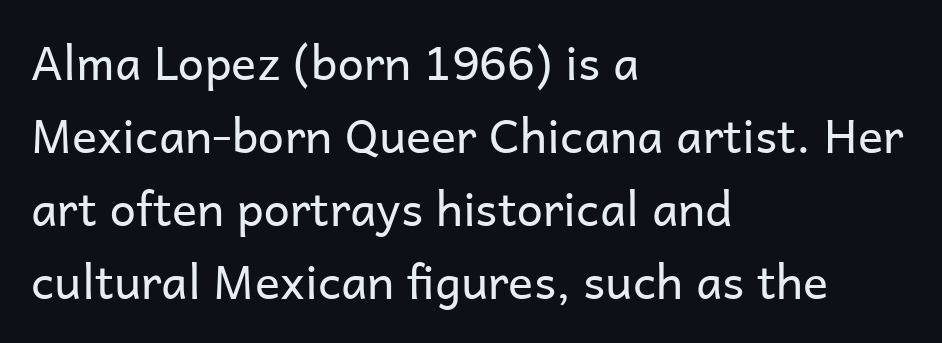
Only glyphs here, with clear space below each row. Weight class: somewhere from thin through regular. Do the characters align in a grid? No, the font is proportional. A typesetter would label this face a sans. How would I describe the line gaps? Plain and ordinary. In terms of letterspacing, this is plain default setting.
